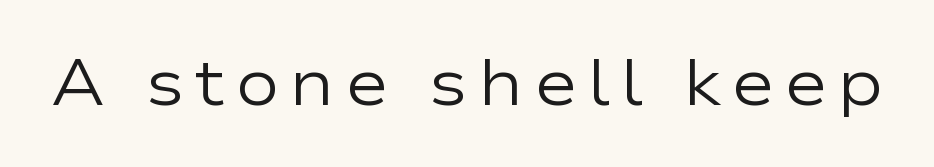
Q: Is the text bold? A: No.
Q: Is the text italic (slanted)? A: No, it is upright.
Q: Is the typeface a serif or a sans-serif typeface? A: Sans-serif.
Q: Is the text underlined? A: No.
Q: Width (condensed, normal, or wide)? A: Wide.
Q: Stroke contrast? A: Low.
Q: x-height? A: Medium.
Q: Monospaced? A: No.
